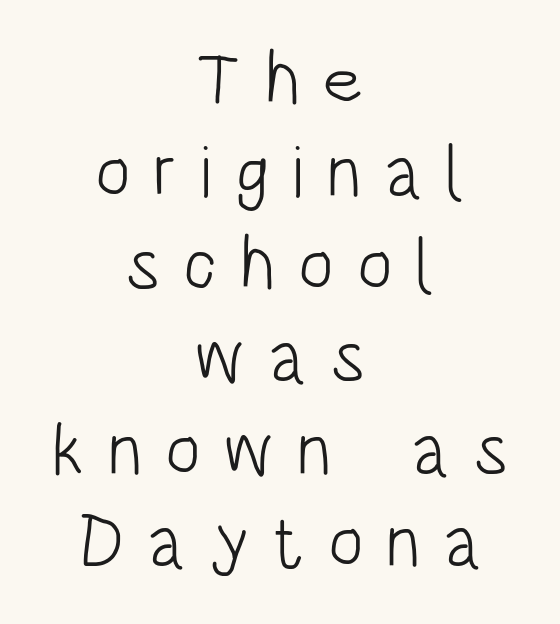
Q: Is the text bold? A: No.
Q: Is the text italic (slanted)? A: No, it is upright.
Q: Is the typeface a serif or a sans-serif typeface? A: Sans-serif.
Q: Is the text underlined? A: No.
Q: How is the paragraph aligned? A: Centered.
Q: Is the spacing between letters normal or unusually wide? A: Unusually wide.
Q: Is the spacing between lines tight, normal or loose? A: Normal.
Q: Width (condensed, normal, or wide)? A: Condensed.
Q: Stroke contrast? A: Low.
Q: x-height? A: Large.
Q: Monospaced? A: No.
